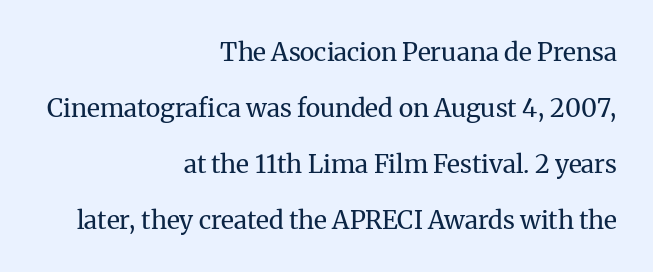
{"italic": "no", "bold": "no", "underline": "no", "align": "right", "line_spacing": "loose", "line_spacing_ratio": 2.24, "letter_spacing": "normal", "letter_spacing_em": 0.0, "glyph_px": 25}
